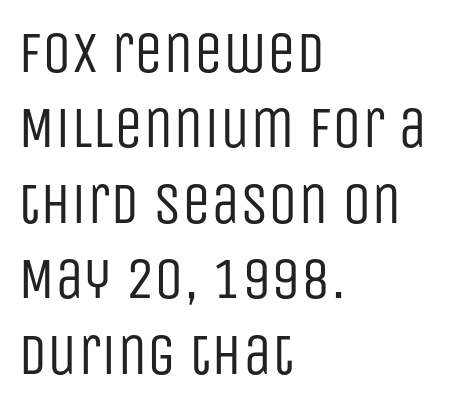
Leading: standard. The lines are quadded left. Note the varied advance widths — an 'i' is clearly narrower than an 'm'. Nothing unusual about the tracking: characters are spaced as the font intends. The font's upright variant was chosen for this text. The string is rendered with underlining switched off.
